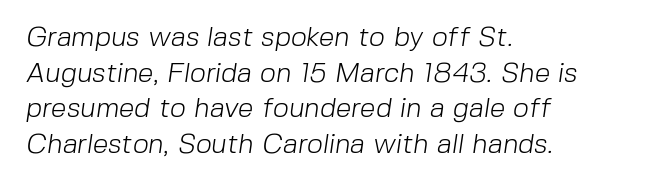
The image shows 28 px light sans-serif type; set left-aligned, normal line spacing (1.27x), normal letter spacing, not underlined; low stroke contrast and a medium x-height.
